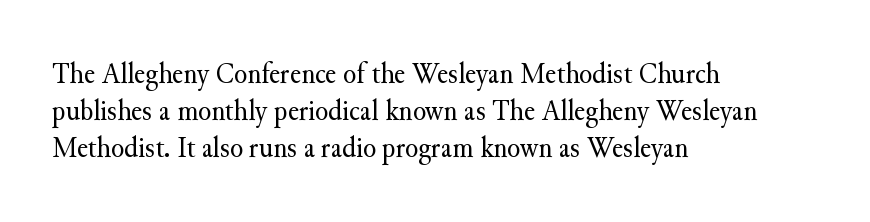
{"serif": "yes", "italic": "no", "bold": "no", "weight": "regular", "width": "normal", "stroke_contrast": "medium", "x_height": "small", "monospaced": "no", "underline": "no", "align": "left", "line_spacing_ratio": 1.23, "letter_spacing": "normal", "letter_spacing_em": 0.0, "glyph_px": 30}
